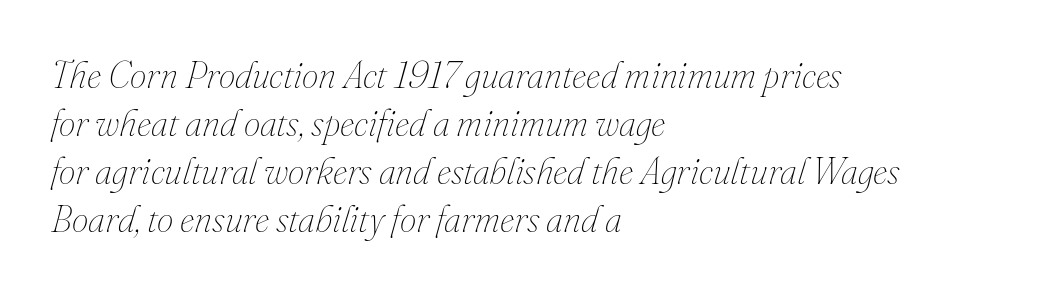
The image shows 37 px thin type, italic (leaning right); set left-aligned, normal line spacing (1.3x), normal letter spacing, not underlined; medium stroke contrast and a small x-height.
